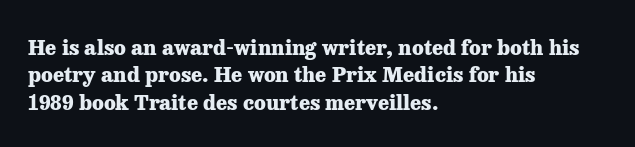
The image shows 21 px bold type, upright; set left-aligned, normal line spacing (1.3x), normal letter spacing, not underlined.
